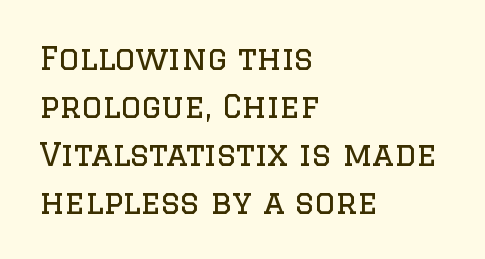
Q: Is the text bold? A: No.
Q: Is the text italic (slanted)? A: No, it is upright.
Q: Is the typeface a serif or a sans-serif typeface? A: Serif.
Q: Is the text underlined? A: No.
Q: How is the paragraph aligned? A: Left-aligned.
Q: Is the spacing between letters normal or unusually wide? A: Normal.
Q: Is the spacing between lines tight, normal or loose? A: Normal.
Q: Width (condensed, normal, or wide)? A: Normal.
Q: Stroke contrast? A: Low.
Q: x-height? A: Large.
Q: Monospaced? A: No.
